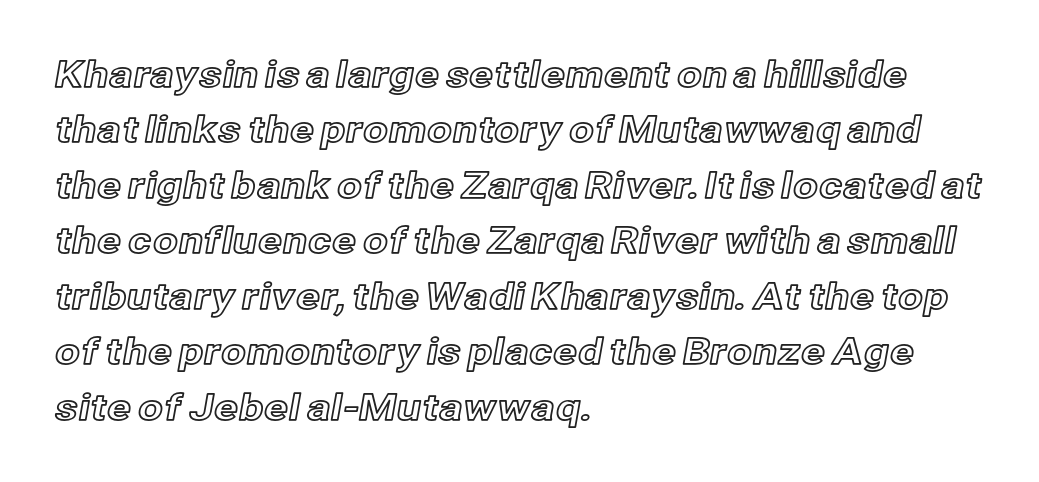
Q: Is the text italic (slanted)? A: Yes.
Q: Is the text underlined? A: No.
Q: How is the paragraph aligned? A: Left-aligned.
Q: Is the spacing between letters normal or unusually wide? A: Normal.
Q: Is the spacing between lines tight, normal or loose? A: Normal.
Q: Width (condensed, normal, or wide)? A: Normal.
Q: x-height? A: Medium.
Q: Monospaced? A: No.
